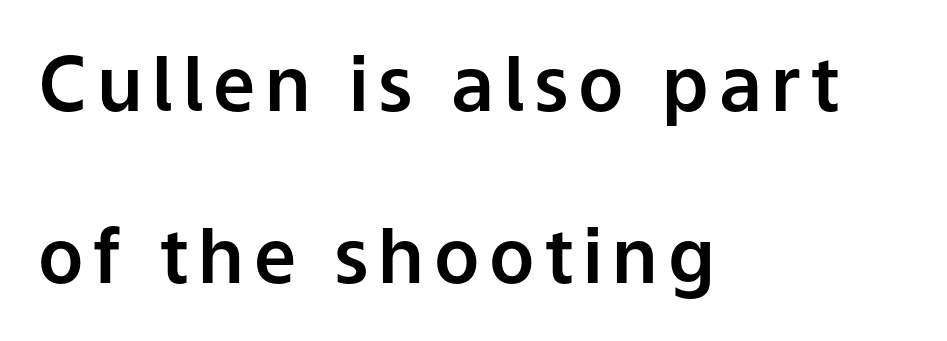
Q: Is the text italic (slanted)? A: No, it is upright.
Q: Is the typeface a serif or a sans-serif typeface? A: Sans-serif.
Q: Is the text underlined? A: No.
Q: How is the paragraph aligned? A: Left-aligned.
Q: Is the spacing between lines tight, normal or loose? A: Loose.
Q: Width (condensed, normal, or wide)? A: Normal.
Q: Stroke contrast? A: Low.
Q: x-height? A: Medium.
Q: Monospaced? A: No.
